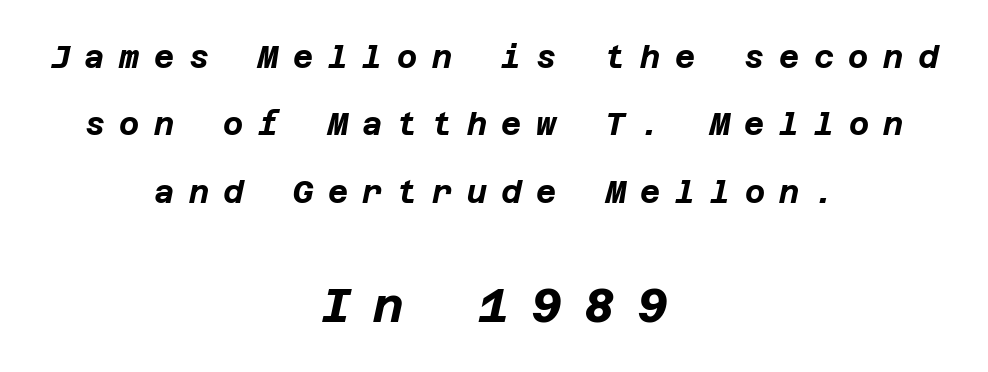
Quick note: italic. Whoever set this made the second block the dominant, larger element. The specimen omits any rule beneath the text block's lines. Set as a true bold cut, around the 700 mark.
